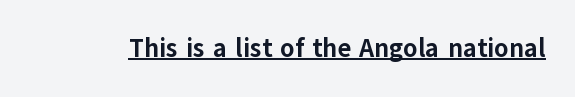
No extra tracking has been applied to these lines. Glance below the letters and you will spot a drawn line. Quick note: not italic, upright. The letters are bold, with thick, heavy strokes.
